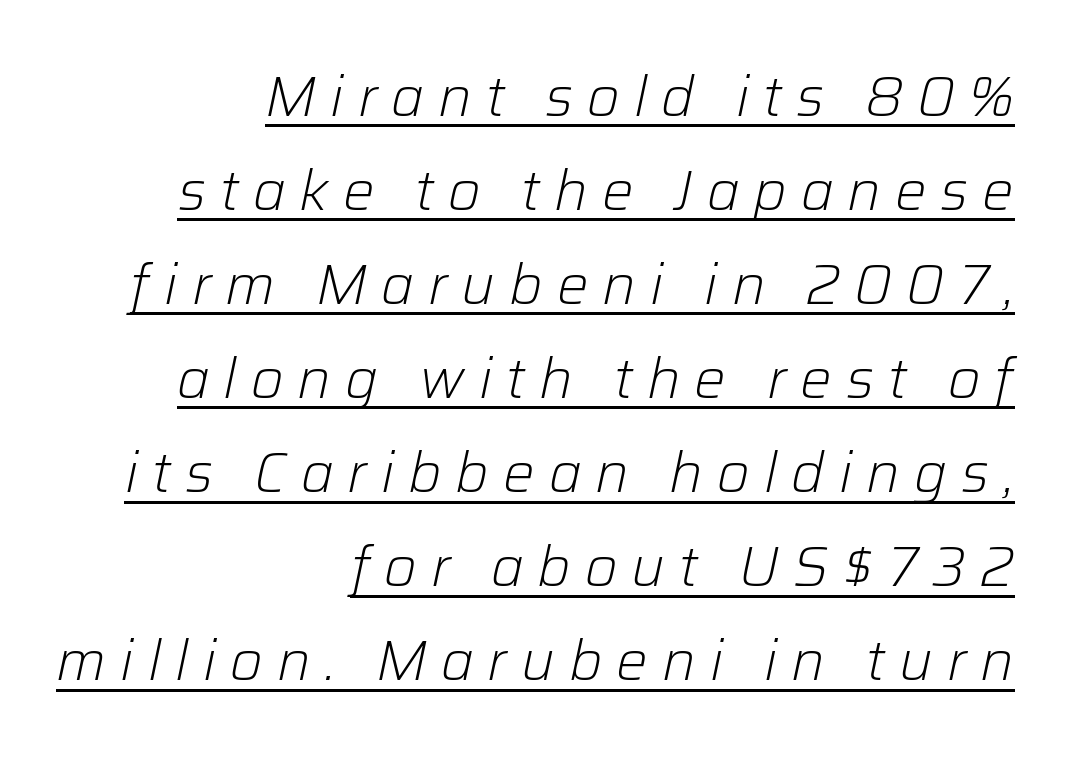
Q: Is the text bold? A: No.
Q: Is the text italic (slanted)? A: Yes, it leans right by about 12 degrees.
Q: Is the text underlined? A: Yes.
Q: How is the paragraph aligned? A: Right-aligned.
Q: Is the spacing between letters normal or unusually wide? A: Unusually wide.
Q: Is the spacing between lines tight, normal or loose? A: Normal.
Q: Width (condensed, normal, or wide)? A: Normal.
Q: Stroke contrast? A: Low.
Q: x-height? A: Medium.
Q: Monospaced? A: No.
